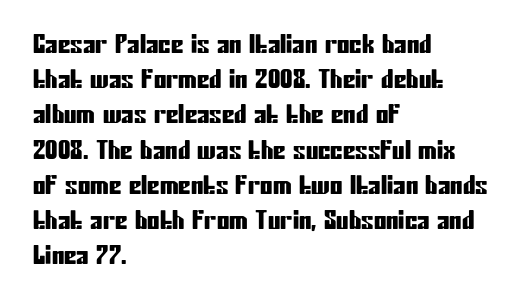
{"italic": "no", "underline": "no", "align": "left", "line_spacing": "normal", "line_spacing_ratio": 1.41, "letter_spacing": "normal", "letter_spacing_em": 0.0, "glyph_px": 25}
